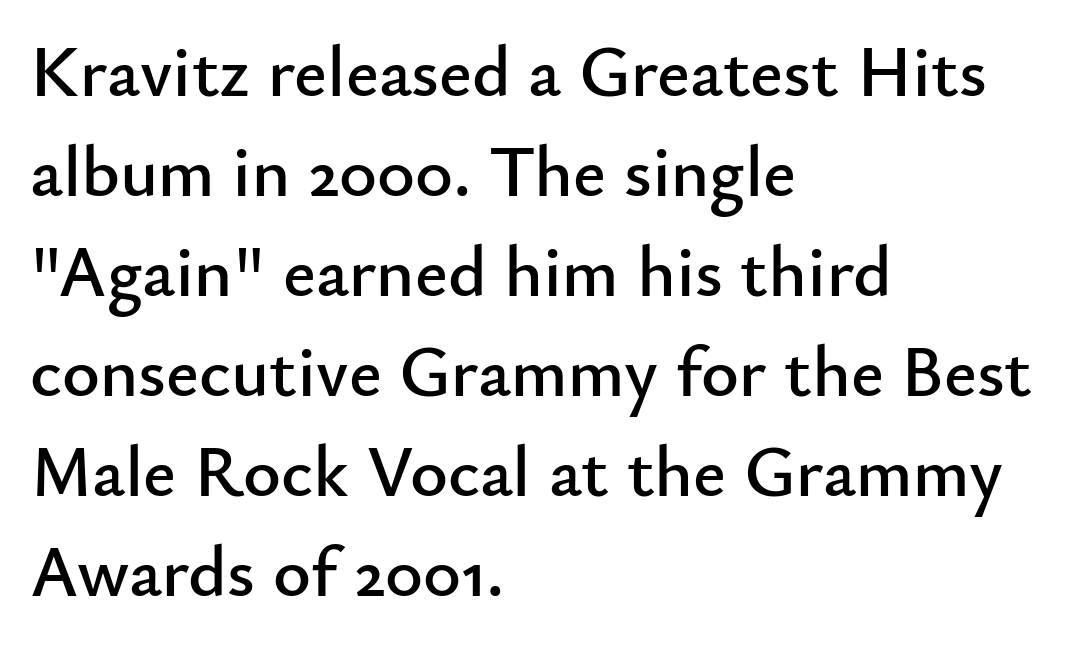
{"serif": "no", "italic": "no", "width": "normal", "stroke_contrast": "low", "x_height": "small", "monospaced": "no", "underline": "no", "align": "left", "line_spacing": "normal", "line_spacing_ratio": 1.39, "letter_spacing": "normal", "letter_spacing_em": 0.0, "glyph_px": 72}
